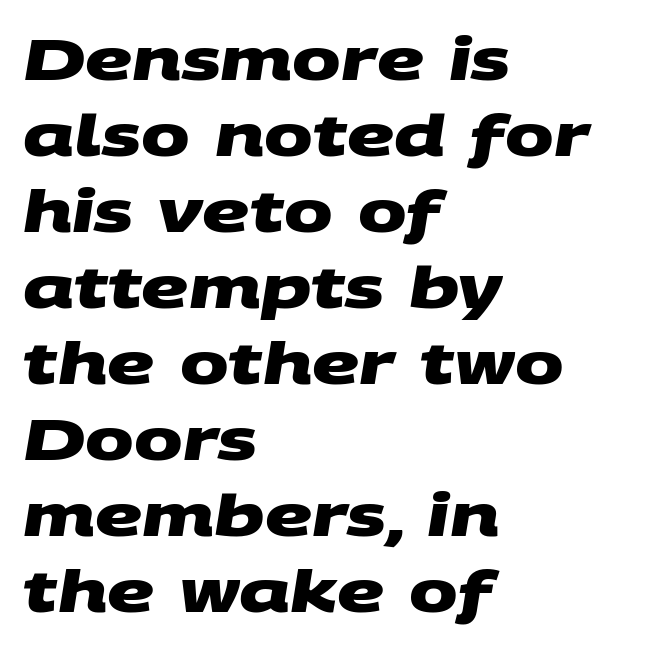
Q: Is the text bold? A: Yes.
Q: Is the typeface a serif or a sans-serif typeface? A: Sans-serif.
Q: Is the text underlined? A: No.
Q: How is the paragraph aligned? A: Left-aligned.
Q: Is the spacing between letters normal or unusually wide? A: Normal.
Q: Is the spacing between lines tight, normal or loose? A: Normal.
Q: Width (condensed, normal, or wide)? A: Wide.
Q: Stroke contrast? A: Medium.
Q: x-height? A: Large.
Q: Monospaced? A: No.
